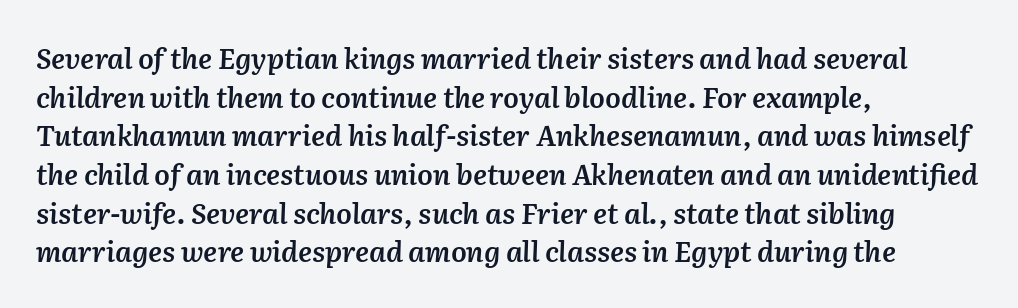
The glyphs are unaccompanied by any horizontal stroke below them. The face used here is proportionally spaced, like ordinary book or web type. Bold? Not quite — semibold, heavier than regular but stopping short. The face used here has a pronounced slope to its letters. In terms of letterspacing, this is plain default setting. If you drew a ruler down the left edge, every line would touch it.
